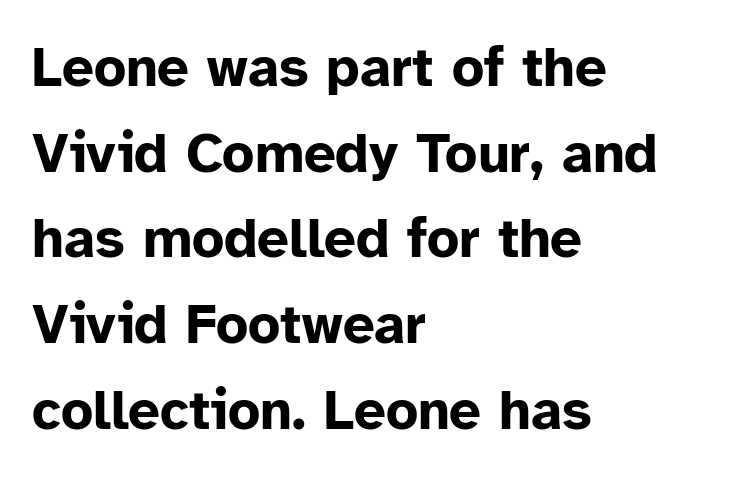
The image shows 56 px bold sans-serif type, upright; set left-aligned, normal line spacing (1.53x), normal letter spacing, not underlined; low stroke contrast and a medium x-height.
